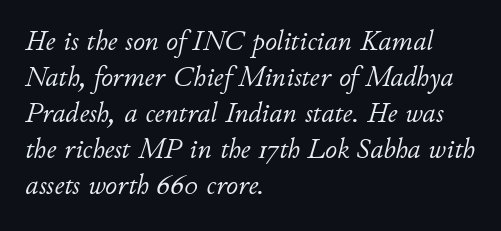
Letters have the restrained weight of plain body copy at most. This sample has the flowing, uneven cadence of proportional lettering. Rendered with sloped, italic letterforms. Short note: letters normally spaced.
